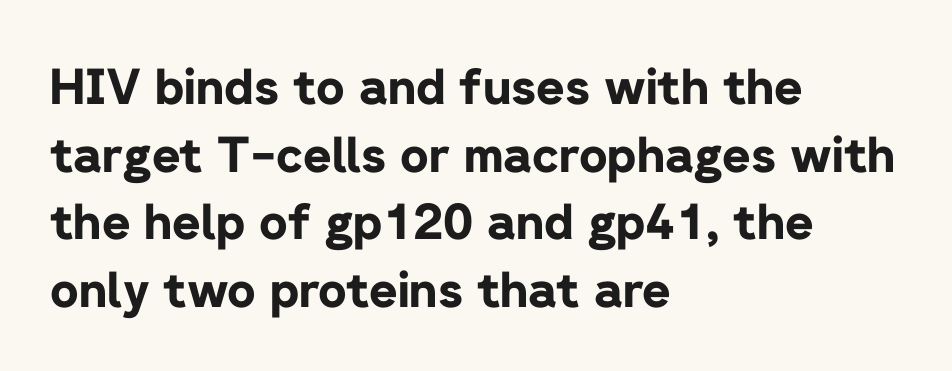
Q: Is the text bold? A: Yes.
Q: Is the text italic (slanted)? A: No, it is upright.
Q: Is the typeface a serif or a sans-serif typeface? A: Sans-serif.
Q: Is the text underlined? A: No.
Q: How is the paragraph aligned? A: Left-aligned.
Q: Is the spacing between letters normal or unusually wide? A: Normal.
Q: Is the spacing between lines tight, normal or loose? A: Normal.
Q: Width (condensed, normal, or wide)? A: Normal.
Q: Stroke contrast? A: Low.
Q: x-height? A: Medium.
Q: Monospaced? A: No.
